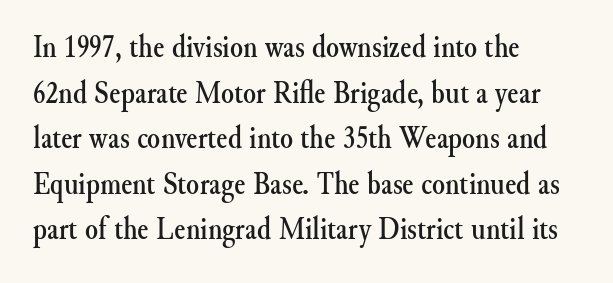
Has an underline been added? It has not. Notice how descenders clear the ascenders below comfortably — that's standard leading. Here the glyphs are tracked normally, forming tight word shapes. A student would call this left alignment; a typographer would say flush left, rag right. Rendered with straight, roman letterforms.
